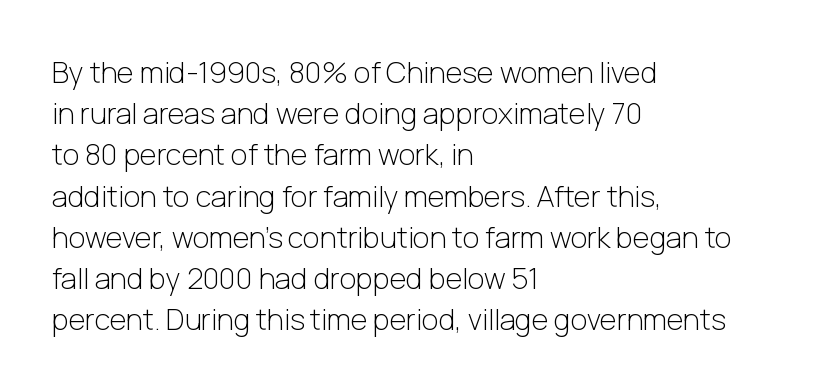
Q: Is the text bold? A: No.
Q: Is the text italic (slanted)? A: No, it is upright.
Q: Is the typeface a serif or a sans-serif typeface? A: Sans-serif.
Q: Is the text underlined? A: No.
Q: How is the paragraph aligned? A: Left-aligned.
Q: Is the spacing between letters normal or unusually wide? A: Normal.
Q: Is the spacing between lines tight, normal or loose? A: Normal.
Q: Width (condensed, normal, or wide)? A: Normal.
Q: Stroke contrast? A: Low.
Q: x-height? A: Medium.
Q: Monospaced? A: No.
